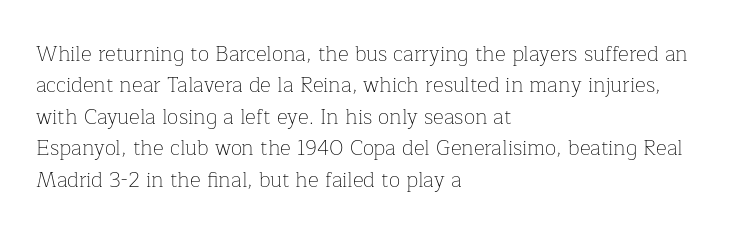
{"italic": "no", "bold": "no", "underline": "no", "align": "left", "line_spacing": "normal", "line_spacing_ratio": 1.5, "letter_spacing": "normal", "letter_spacing_em": 0.0, "glyph_px": 21}
